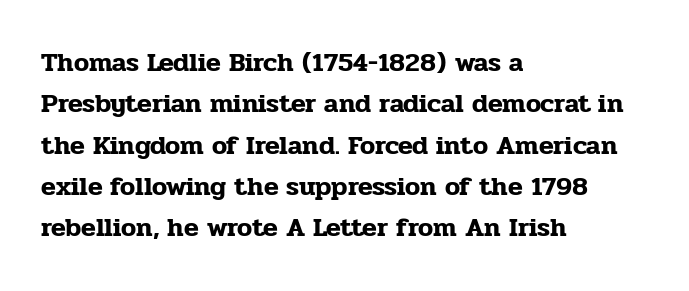
Successive baselines arrive at the customary interval. Short and long lines alike share a common starting point at left. Italic: no, the glyphs are upright roman. Short note: letters normally spaced. Quick note: underline off.
